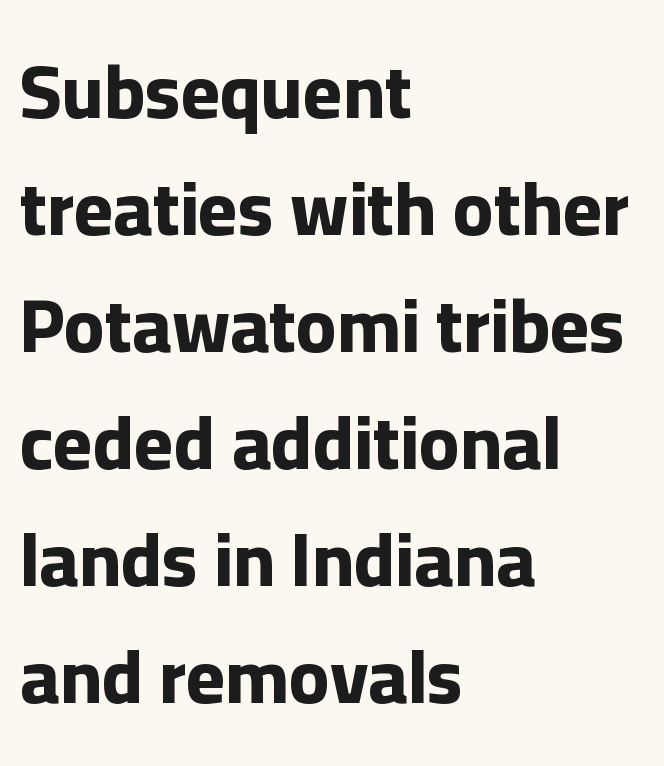
{"serif": "no", "italic": "no", "bold": "yes", "weight": "bold", "width": "normal", "stroke_contrast": "low", "x_height": "medium", "monospaced": "no", "underline": "no", "align": "left", "line_spacing": "normal", "line_spacing_ratio": 1.56, "letter_spacing": "normal", "letter_spacing_em": 0.0, "glyph_px": 75}
